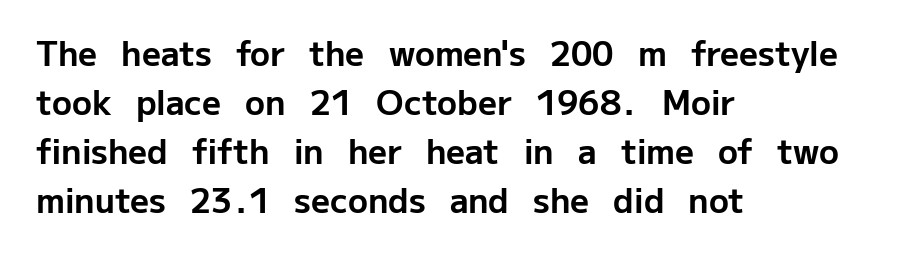
{"serif": "no", "italic": "no", "bold": "yes", "weight": "bold", "width": "normal", "stroke_contrast": "low", "x_height": "medium", "monospaced": "no", "underline": "no", "align": "left", "line_spacing": "normal", "line_spacing_ratio": 1.48, "letter_spacing": "normal", "letter_spacing_em": 0.0, "glyph_px": 33}
